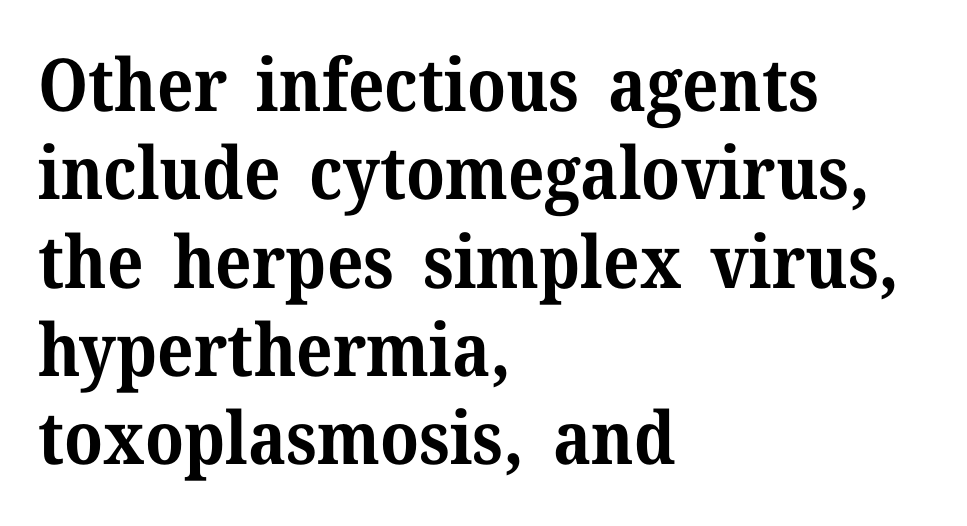
The image shows 73 px bold serif type, upright; set left-aligned, line spacing 1.21x, normal letter spacing, not underlined; medium stroke contrast and a medium x-height.
